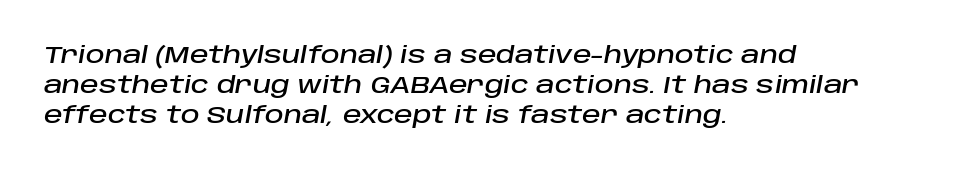
The image shows 23 px text type, italic (leaning right); set left-aligned, normal line spacing (1.31x), normal letter spacing, not underlined.
